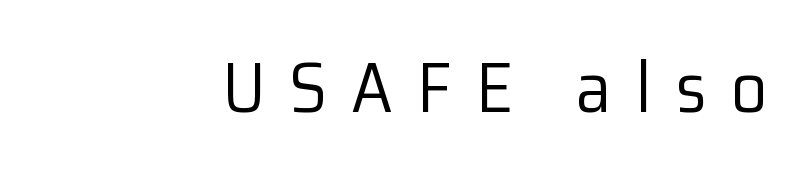
Q: Is the text bold? A: No.
Q: Is the text italic (slanted)? A: No, it is upright.
Q: Is the typeface a serif or a sans-serif typeface? A: Sans-serif.
Q: Is the text underlined? A: No.
Q: How is the paragraph aligned? A: Right-aligned.
Q: Is the spacing between letters normal or unusually wide? A: Unusually wide.
Q: Width (condensed, normal, or wide)? A: Normal.
Q: Stroke contrast? A: Low.
Q: x-height? A: Medium.
Q: Monospaced? A: No.
